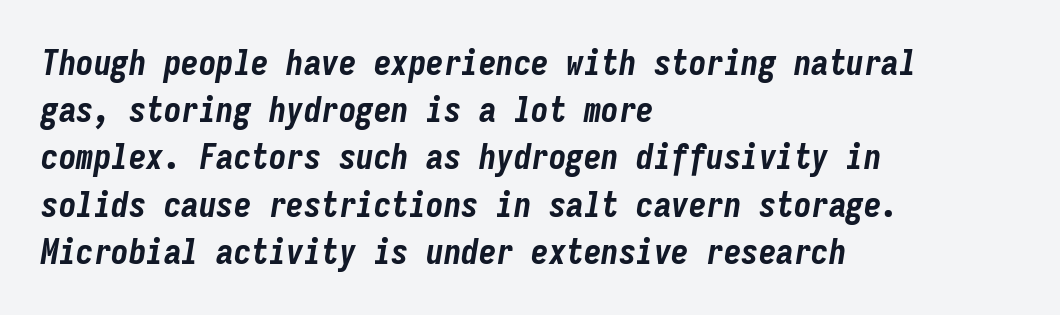
Where is the straight margin? On the left. Successive baselines arrive at the customary interval. Students, note that the glyphs here touch the page at normal intervals. The strip under each line holds only bare page.
